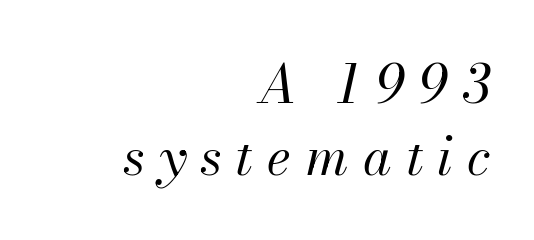
Q: Is the text bold? A: No.
Q: Is the text italic (slanted)? A: Yes, it leans right by about 13 degrees.
Q: Is the text underlined? A: No.
Q: How is the paragraph aligned? A: Right-aligned.
Q: Is the spacing between letters normal or unusually wide? A: Unusually wide.
Q: Is the spacing between lines tight, normal or loose? A: Normal.
Q: Width (condensed, normal, or wide)? A: Normal.
Q: Stroke contrast? A: Medium.
Q: x-height? A: Small.
Q: Monospaced? A: No.
